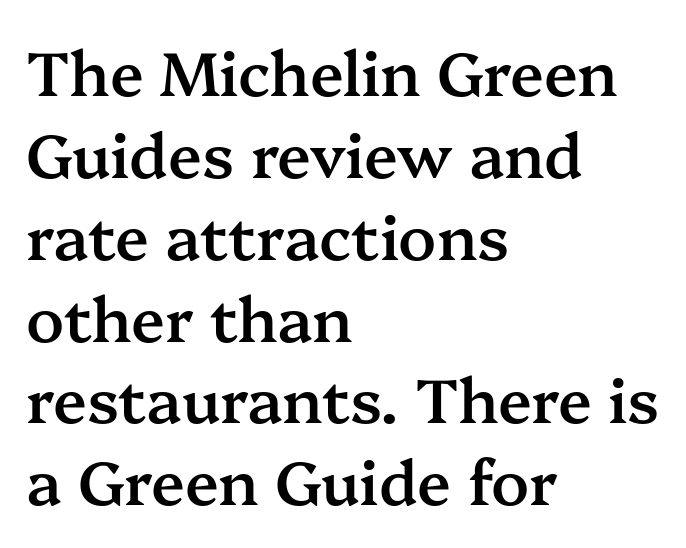
Short and long lines alike share a common starting point at left. The characters look somewhat weighty, a semibold short of true bold. Horizontal bands of white between lines are of average thickness. Characters remain perfectly vertical along every line. Note the varied advance widths — an 'i' is clearly narrower than an 'm'.
